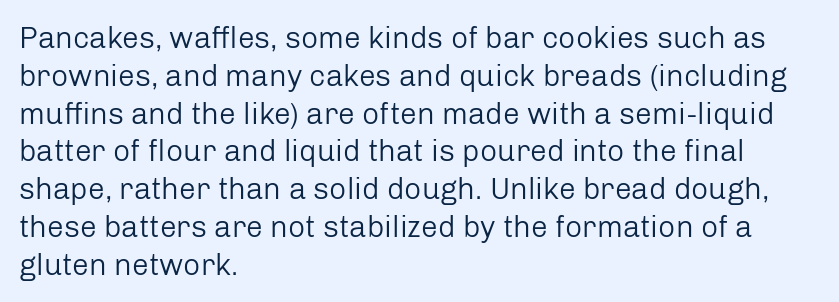
{"serif": "no", "italic": "no", "bold": "no", "weight": "regular", "width": "normal", "stroke_contrast": "low", "x_height": "medium", "monospaced": "no", "underline": "no", "align": "left", "line_spacing": "normal", "line_spacing_ratio": 1.26, "letter_spacing": "normal", "letter_spacing_em": 0.0, "glyph_px": 30}
